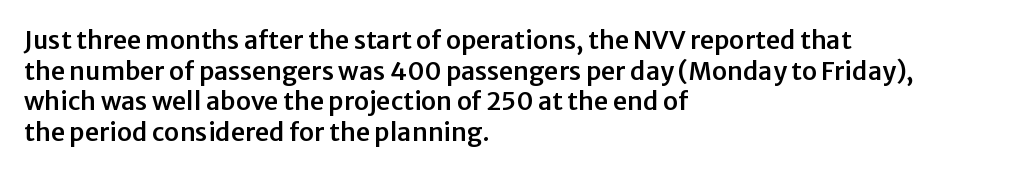
{"italic": "no", "underline": "no", "align": "left", "line_spacing_ratio": 1.23, "letter_spacing": "normal", "letter_spacing_em": 0.0, "glyph_px": 25}
